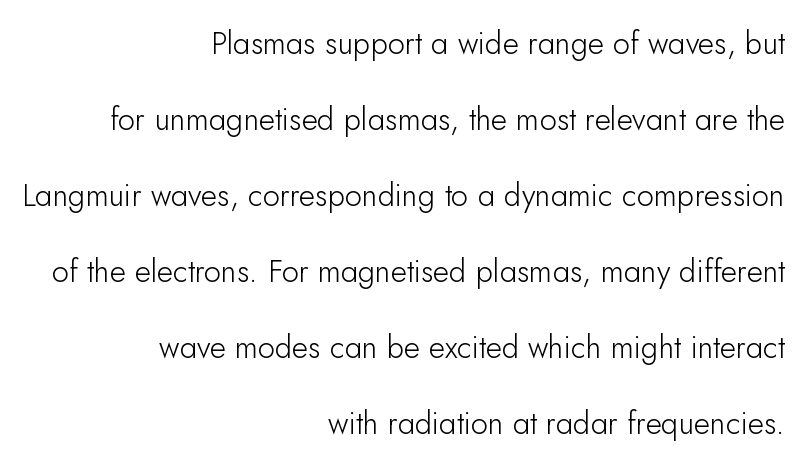
{"serif": "no", "italic": "no", "bold": "no", "weight": "light", "width": "normal", "stroke_contrast": "low", "x_height": "small", "monospaced": "no", "underline": "no", "align": "right", "line_spacing": "loose", "line_spacing_ratio": 2.45, "letter_spacing": "normal", "letter_spacing_em": 0.0, "glyph_px": 31}
